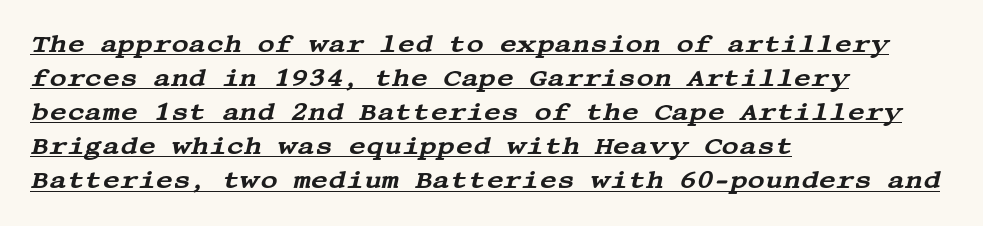
The image shows 24 px text type, italic (leaning right); set left-aligned, normal line spacing (1.42x), normal letter spacing, underlined.
